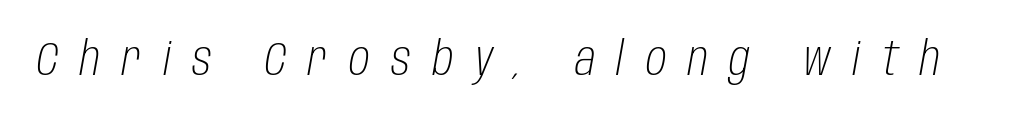
Caption: expanded tracking, letters set apart. The passage shown is not bold in any degree. A typesetter would call this proportional, since set widths differ per character. There's an unmistakable incline to the writing here.
